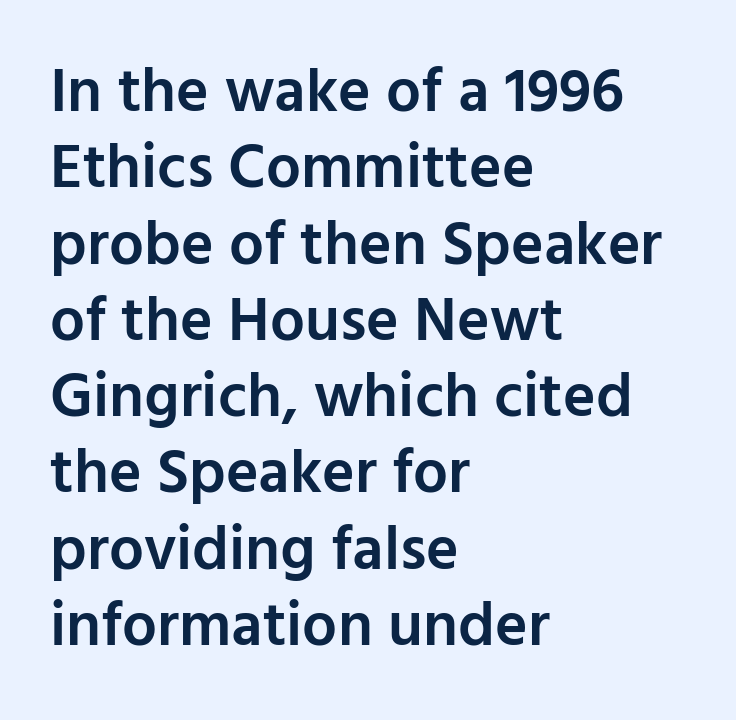
The image shows 62 px semibold sans-serif type, upright; set left-aligned, line spacing 1.23x, normal letter spacing, not underlined; low stroke contrast and a medium x-height.
